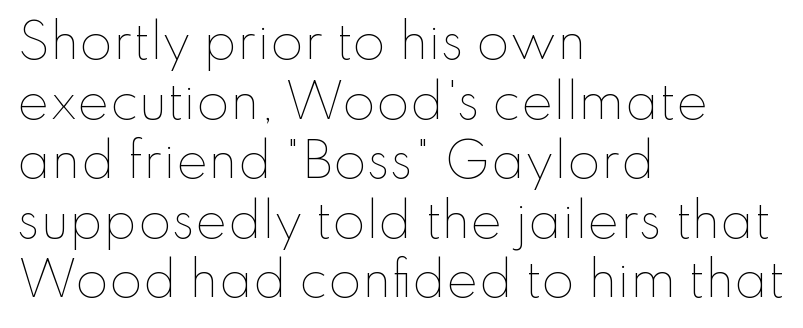
The image shows 48 px thin type, upright; set left-aligned, line spacing 1.24x, normal letter spacing, not underlined; low stroke contrast and a small x-height.
